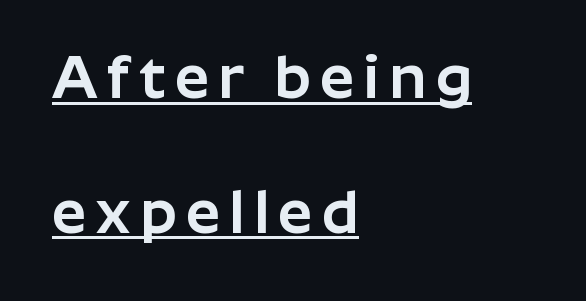
Here the designer chose a conventional face with non-uniform glyph widths. Posture: vertical. These lines are composed in type without serifs. Students, observe: this is what heavily led, spacious text looks like.
